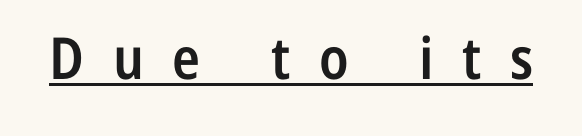
The image shows 58 px semibold, condensed sans-serif type, upright; set unusually wide letter spacing (+0.49 em), underlined; low stroke contrast and a medium x-height.
